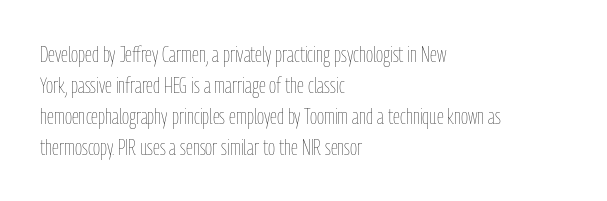
The image shows 22 px text type, upright; set left-aligned, normal line spacing (1.41x), normal letter spacing, not underlined.
